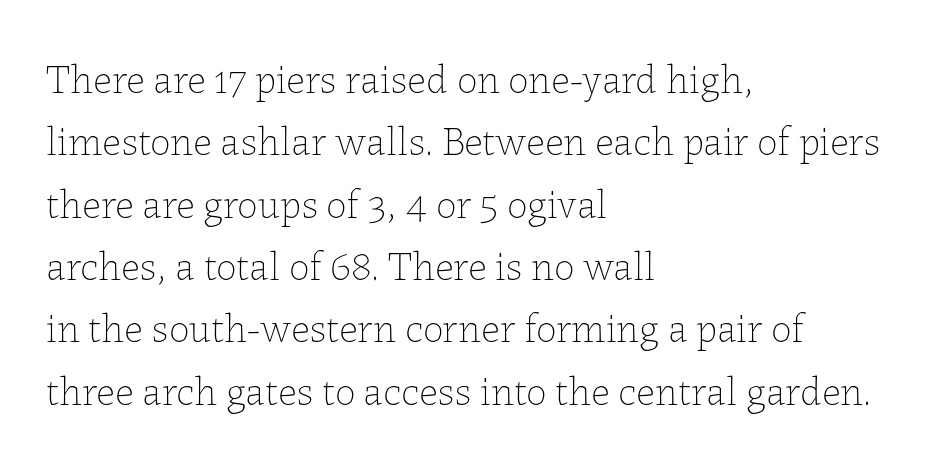
Leading: standard. Each letter keeps its own natural width here, so spacing adapts to shape. This rendering uses left alignment, leaving the right contour irregular. The typeface has the unassuming heft of standard copy or less. Between one letter and the next there's only the usual sliver of space. The baseline area is clear.
